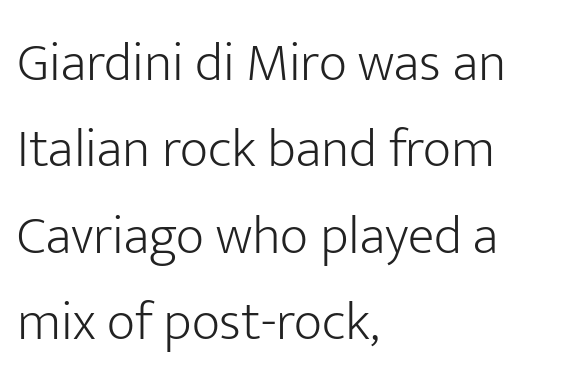
The image shows 55 px light sans-serif type, upright; set left-aligned, normal line spacing (1.57x), normal letter spacing, not underlined; low stroke contrast and a medium x-height.
